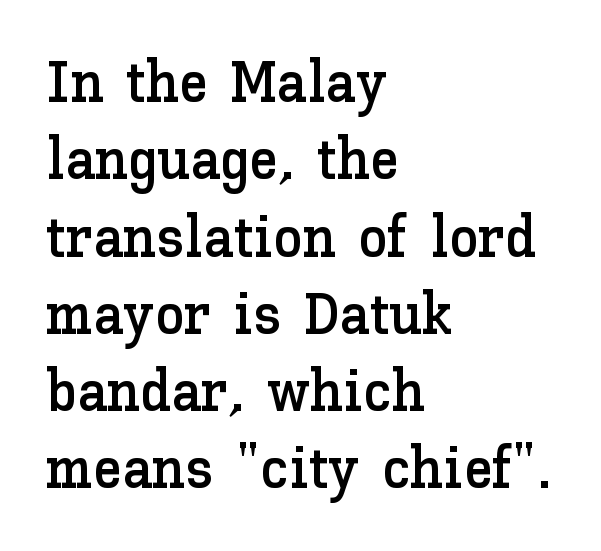
Q: Is the text italic (slanted)? A: No, it is upright.
Q: Is the text underlined? A: No.
Q: How is the paragraph aligned? A: Left-aligned.
Q: Is the spacing between letters normal or unusually wide? A: Normal.
Q: Is the spacing between lines tight, normal or loose? A: Normal.
Q: Width (condensed, normal, or wide)? A: Normal.
Q: Stroke contrast? A: Low.
Q: x-height? A: Medium.
Q: Monospaced? A: No.
